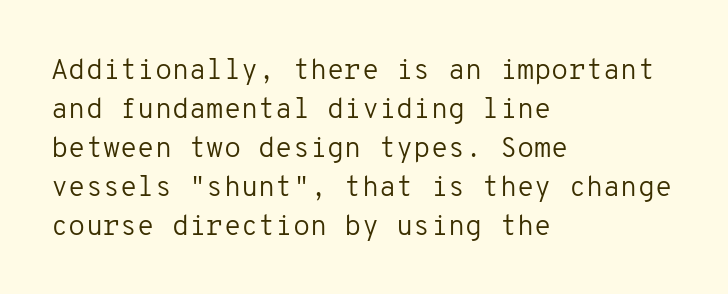
The image shows 28 px regular-weight sans-serif type, upright, monospaced; set left-aligned, normal line spacing (1.39x), normal letter spacing, not underlined; low stroke contrast and a medium x-height.
